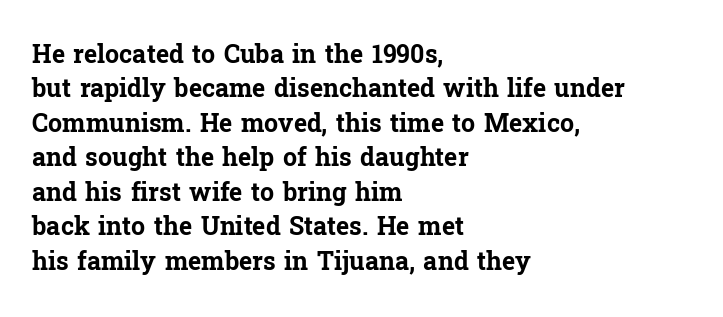
{"italic": "no", "bold": "yes", "underline": "no", "align": "left", "line_spacing": "normal", "line_spacing_ratio": 1.38, "letter_spacing": "normal", "letter_spacing_em": 0.0, "glyph_px": 25}
